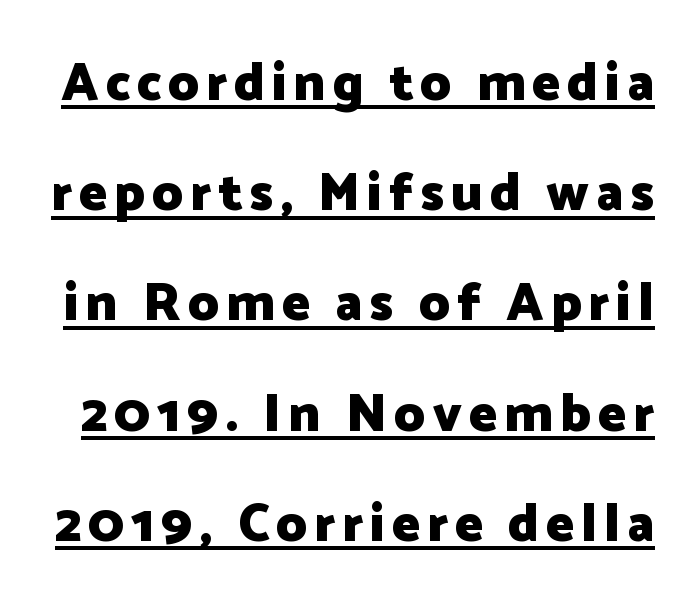
Each letter's strokes conclude bluntly, with no projecting serifs. Each new line begins a long way beneath the previous one. The sample's only ornament is a line tracing under the words. Quick note: not italic, upright.
